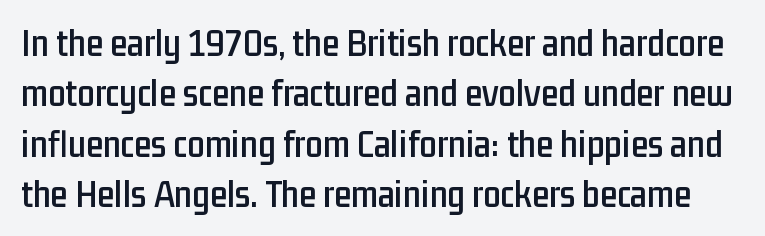
No italicization has been applied; the sample stays upright. Vertical spacing — default. The rendering shows plain stroke endings on the letterforms — a sans-serif design. Here the designer chose a conventional face with non-uniform glyph widths. Short note: letters normally spaced.
